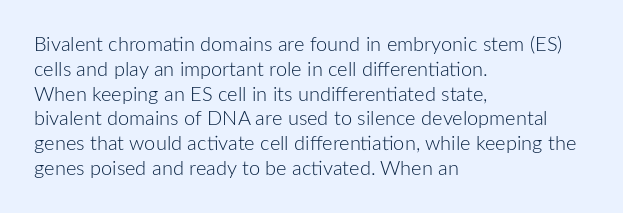
Each stroke keeps to a modest, everyday thickness or less. The type is set solid horizontally, with unmodified tracking. Italic: no, the glyphs are upright roman. In CSS terms this would be text-align: left.
